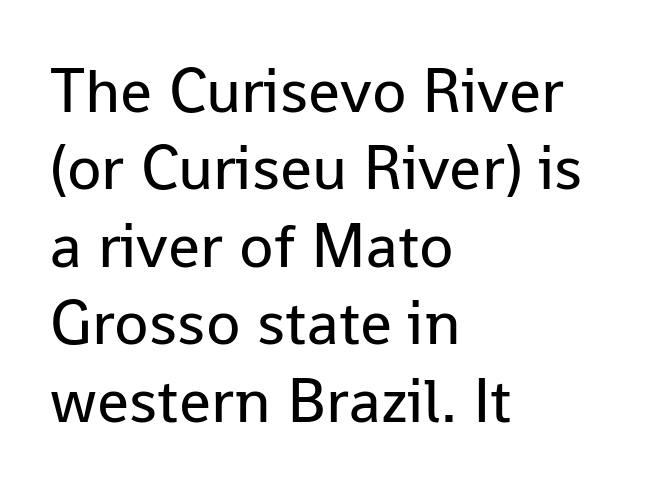
Letter spacing: default. Posture: upright roman. The string is rendered with underlining switched off. You can tell from the bare stems that sans-serif type was used.
